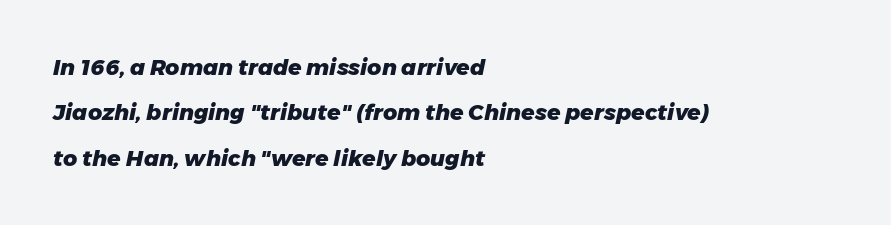
Q: Is the text bold? A: Yes.
Q: Is the text italic (slanted)? A: Yes, it leans right by about 11 degrees.
Q: Is the text underlined? A: No.
Q: How is the paragraph aligned? A: Left-aligned.
Q: Is the spacing between letters normal or unusually wide? A: Normal.
Q: Is the spacing between lines tight, normal or loose? A: Loose.
